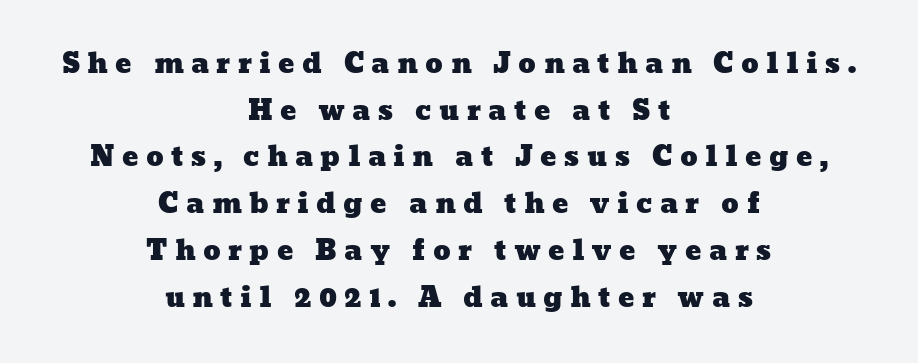
{"underline": "no", "align": "center", "line_spacing_ratio": 1.73, "letter_spacing": "wide", "letter_spacing_em": 0.27, "glyph_px": 27}
